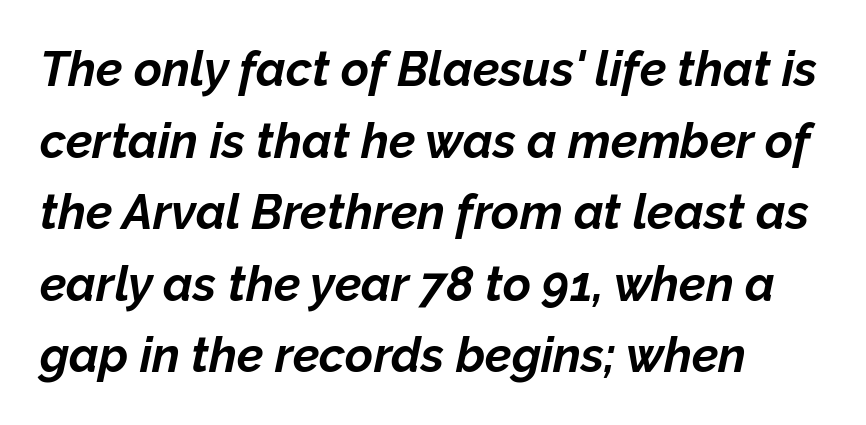
Q: Is the text bold? A: Yes.
Q: Is the text italic (slanted)? A: Yes, it leans right by about 12 degrees.
Q: Is the text underlined? A: No.
Q: How is the paragraph aligned? A: Left-aligned.
Q: Is the spacing between letters normal or unusually wide? A: Normal.
Q: Is the spacing between lines tight, normal or loose? A: Normal.
Q: Width (condensed, normal, or wide)? A: Normal.
Q: Stroke contrast? A: Low.
Q: x-height? A: Medium.
Q: Monospaced? A: No.
